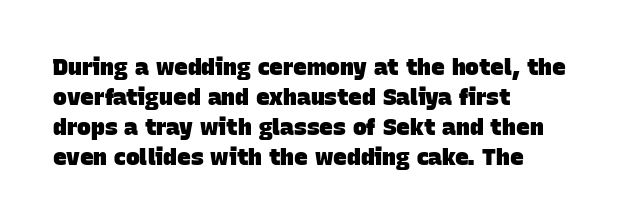
Q: Is the text bold? A: Yes.
Q: Is the text underlined? A: No.
Q: How is the paragraph aligned? A: Left-aligned.
Q: Is the spacing between letters normal or unusually wide? A: Normal.
Q: Is the spacing between lines tight, normal or loose? A: Normal.
